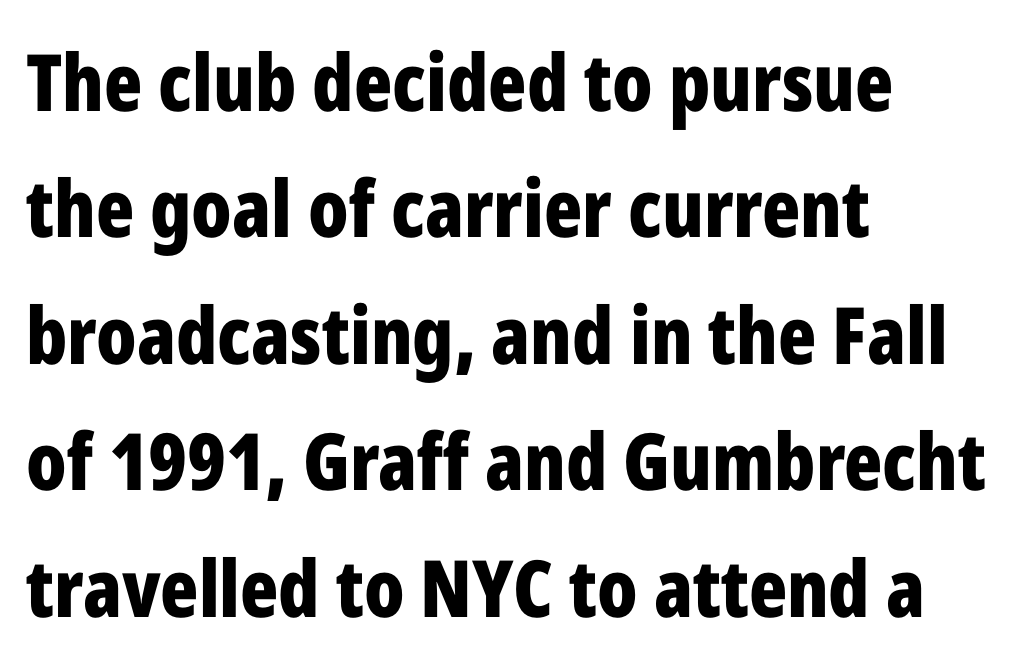
Q: Is the text bold? A: Yes.
Q: Is the text italic (slanted)? A: No, it is upright.
Q: Is the typeface a serif or a sans-serif typeface? A: Sans-serif.
Q: Is the text underlined? A: No.
Q: How is the paragraph aligned? A: Left-aligned.
Q: Is the spacing between letters normal or unusually wide? A: Normal.
Q: Is the spacing between lines tight, normal or loose? A: Normal.
Q: Width (condensed, normal, or wide)? A: Condensed.
Q: Stroke contrast? A: Low.
Q: x-height? A: Medium.
Q: Monospaced? A: No.
